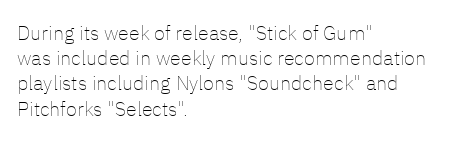
How would I describe the line gaps? Plain and ordinary. Stem width sits at or under what a default text font uses. Posture: straight, roman, zero tilt. Underlining? Definitely not there. How are the letters spaced? Ordinarily, with no added tracking. Alignment: flush left.
